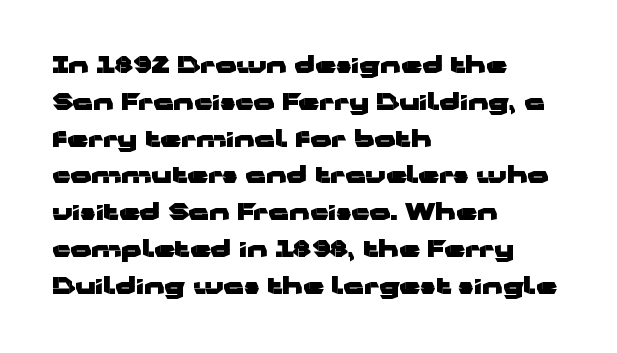
Q: Is the text bold? A: Yes.
Q: Is the text italic (slanted)? A: No, it is upright.
Q: Is the text underlined? A: No.
Q: How is the paragraph aligned? A: Left-aligned.
Q: Is the spacing between letters normal or unusually wide? A: Normal.
Q: Is the spacing between lines tight, normal or loose? A: Normal.
